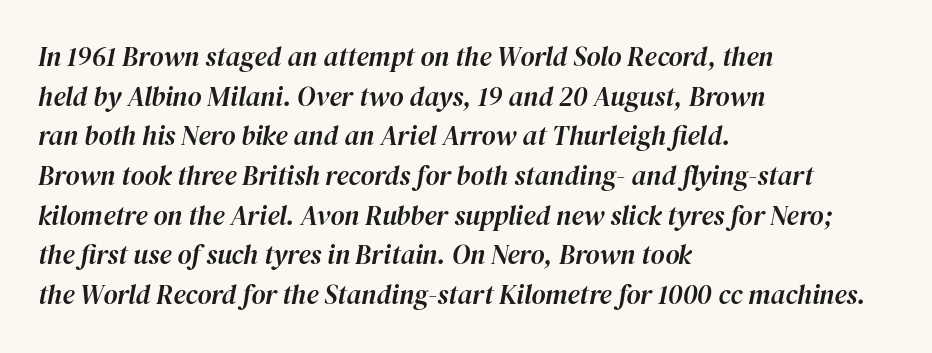
This is oblique type, the kind used for emphasis or titles. Check under the words: just untouched page. Summary of vertical rhythm: regular, with standard interline spacing. Typeset ragged right — the left edge is the straight one.
